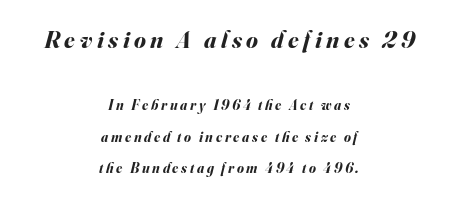
The image shows 24 px bold type, italic (leaning right); set centered, loose line spacing (2.22x), not underlined; the first (top) block is 1.71x larger.
